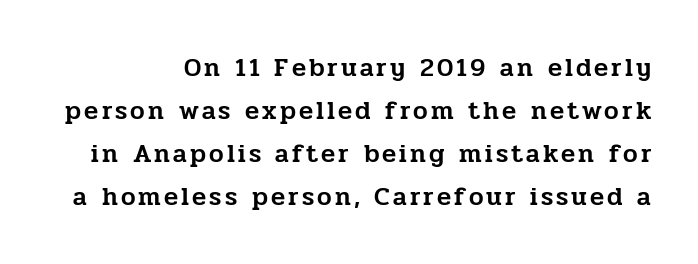
{"italic": "no", "underline": "no", "line_spacing": "normal", "line_spacing_ratio": 1.65, "glyph_px": 26}
